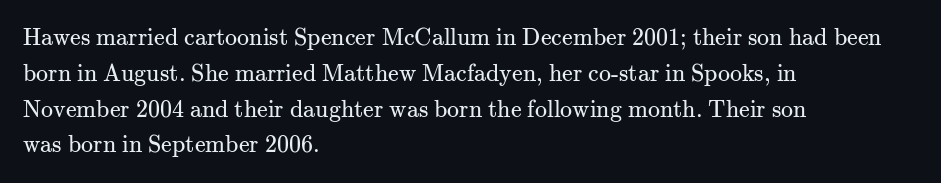
The setting favours the left margin, as ordinary paragraphs usually do. Upright lettering throughout. Letter spacing: default. No chunkiness to these letters — they're not bold.
